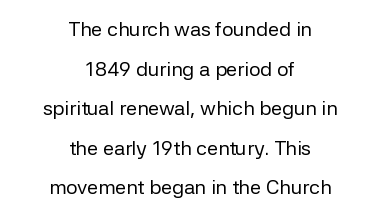
Short note: letters normally spaced. Each row of text sits above clean, open space. Bold? No — there's no thickening of the strokes. The compositor balanced each line on the midline. Summary of vertical rhythm: relaxed, with wide interline spacing. Unlike italic type, these characters show no tilt at all.
